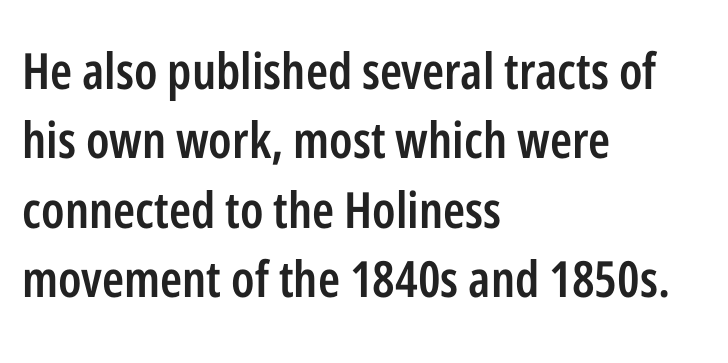
{"serif": "no", "italic": "no", "bold": "semi", "weight": "semibold", "width": "condensed", "stroke_contrast": "low", "x_height": "medium", "monospaced": "no", "underline": "no", "align": "left", "line_spacing": "normal", "line_spacing_ratio": 1.39, "letter_spacing": "normal", "letter_spacing_em": 0.0, "glyph_px": 50}
